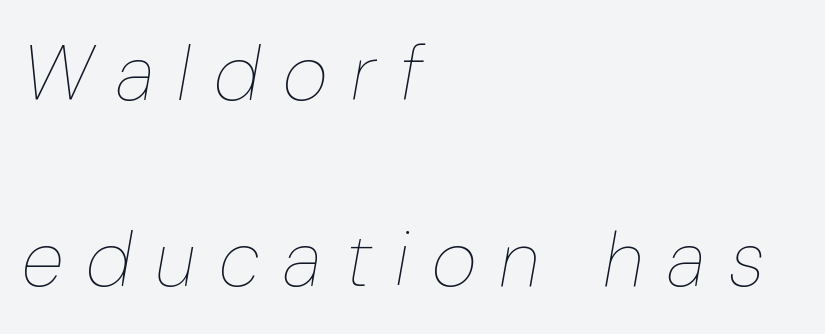
The image shows 78 px thin type, italic (leaning right); set left-aligned, loose line spacing (2.39x), unusually wide letter spacing (+0.3 em), not underlined; low stroke contrast and a medium x-height.
